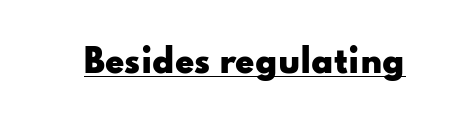
Q: Is the text bold? A: Yes.
Q: Is the text italic (slanted)? A: No, it is upright.
Q: Is the typeface a serif or a sans-serif typeface? A: Sans-serif.
Q: Is the text underlined? A: Yes.
Q: Is the spacing between letters normal or unusually wide? A: Normal.
Q: Width (condensed, normal, or wide)? A: Wide.
Q: Stroke contrast? A: Low.
Q: x-height? A: Small.
Q: Monospaced? A: No.
